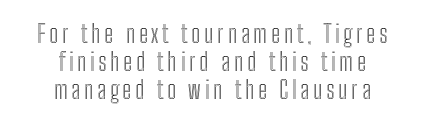
Q: Is the text italic (slanted)? A: No, it is upright.
Q: Is the text underlined? A: No.
Q: How is the paragraph aligned? A: Centered.
